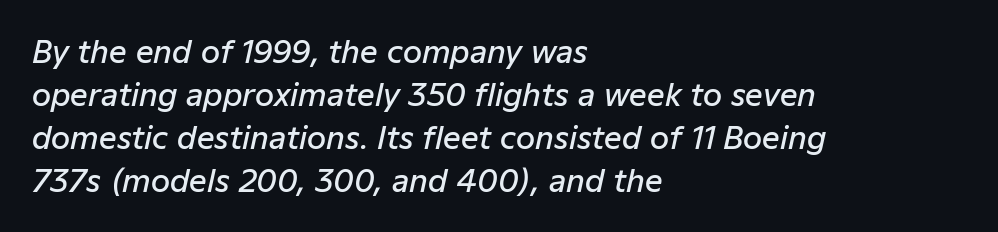
{"italic": "yes", "lean": "right", "slant_degrees": 12, "bold": "semi", "weight": "semibold", "width": "normal", "stroke_contrast": "low", "x_height": "medium", "monospaced": "no", "underline": "no", "align": "left", "line_spacing": "normal", "line_spacing_ratio": 1.39, "letter_spacing": "normal", "letter_spacing_em": 0.0, "glyph_px": 31}
